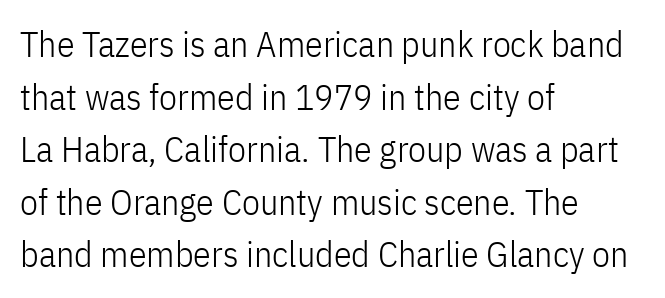
Typeset ragged right — the left edge is the straight one. Bare-footed words on every line. Looks like regular typesetting: each glyph gets only the width it needs. This sample uses plain, unmodified letter spacing. The line-height multiplier appears to be the usual default. Weight: in the light-to-regular range.
